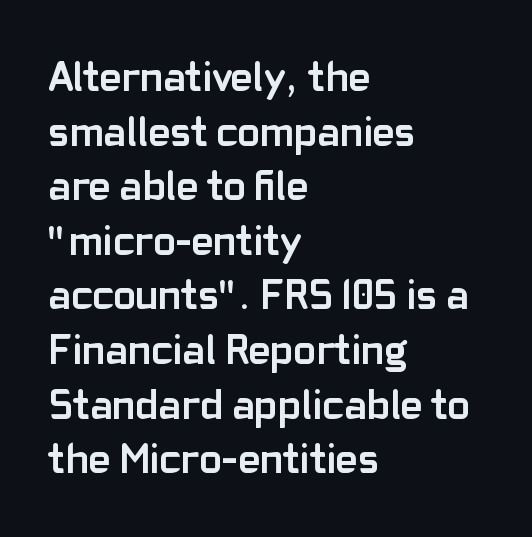
{"serif": "no", "italic": "no", "bold": "yes", "weight": "semibold", "width": "normal", "stroke_contrast": "low", "x_height": "medium", "monospaced": "no", "underline": "no", "align": "left", "line_spacing": "normal", "line_spacing_ratio": 1.3, "letter_spacing": "normal", "letter_spacing_em": 0.0, "glyph_px": 42}
